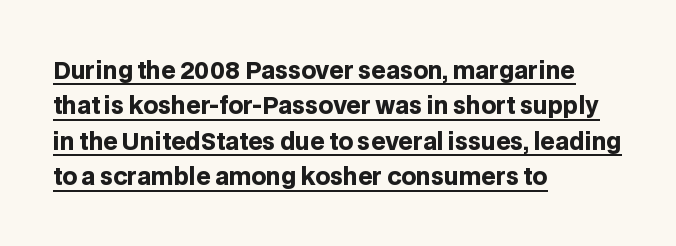
{"italic": "no", "bold": "yes", "underline": "yes", "align": "left", "line_spacing": "normal", "line_spacing_ratio": 1.54, "letter_spacing": "normal", "letter_spacing_em": 0.0, "glyph_px": 23}
